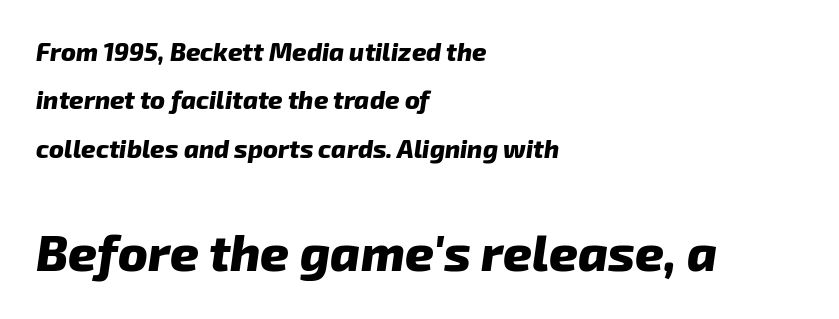
Q: Is the text bold? A: Yes.
Q: Is the text italic (slanted)? A: Yes, it leans right by about 8 degrees.
Q: Is the text underlined? A: No.
Q: How is the paragraph aligned? A: Left-aligned.
Q: Is the spacing between letters normal or unusually wide? A: Normal.
Q: Is the spacing between lines tight, normal or loose? A: Loose.
Q: Which block of text is set in a larger size, the first (top) or the second (bottom)? A: The second (bottom) one.
Q: Width (condensed, normal, or wide)? A: Normal.
Q: Stroke contrast? A: Low.
Q: x-height? A: Medium.
Q: Monospaced? A: No.
